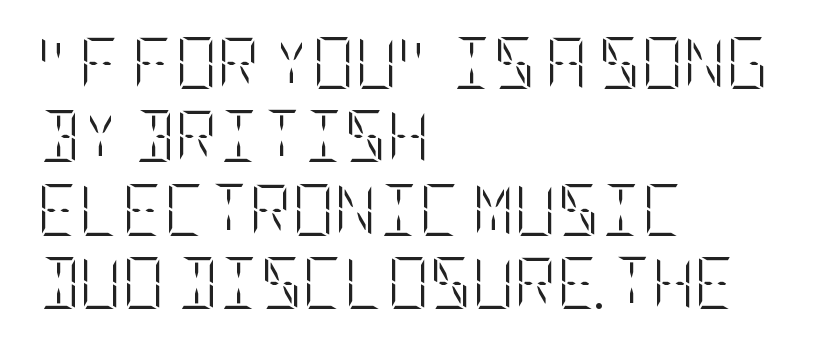
Q: Is the text bold? A: No.
Q: Is the text italic (slanted)? A: No, it is upright.
Q: Is the text underlined? A: No.
Q: How is the paragraph aligned? A: Left-aligned.
Q: Is the spacing between letters normal or unusually wide? A: Normal.
Q: Is the spacing between lines tight, normal or loose? A: Normal.
Q: Width (condensed, normal, or wide)? A: Condensed.
Q: Stroke contrast? A: Low.
Q: x-height? A: Large.
